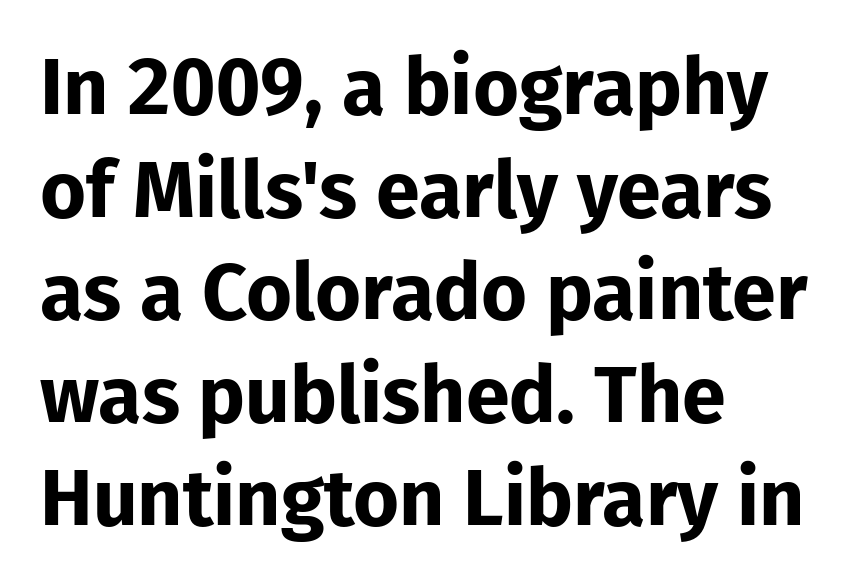
The strip under each line holds only bare page. The line-height multiplier appears to be the usual default. Spacing verdict: proportional, widths tailored to each character. In CSS terms this would be text-align: left. The type sits square on the baseline with zero lean. A typesetter would label this face a sans.
